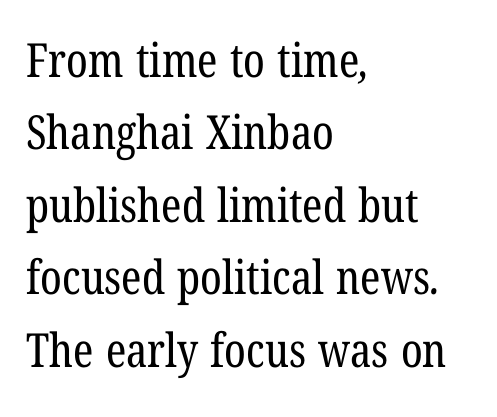
Q: Is the text bold? A: No.
Q: Is the typeface a serif or a sans-serif typeface? A: Serif.
Q: Is the text underlined? A: No.
Q: How is the paragraph aligned? A: Left-aligned.
Q: Is the spacing between letters normal or unusually wide? A: Normal.
Q: Is the spacing between lines tight, normal or loose? A: Normal.
Q: Width (condensed, normal, or wide)? A: Condensed.
Q: Stroke contrast? A: Low.
Q: x-height? A: Medium.
Q: Monospaced? A: No.
